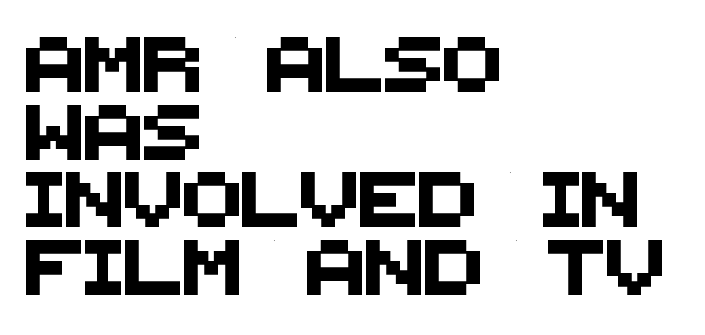
{"serif": "no", "width": "normal", "stroke_contrast": "medium", "x_height": "large", "monospaced": "no", "underline": "no", "align": "left", "line_spacing_ratio": 1.23, "letter_spacing": "normal", "letter_spacing_em": 0.0, "glyph_px": 55}
